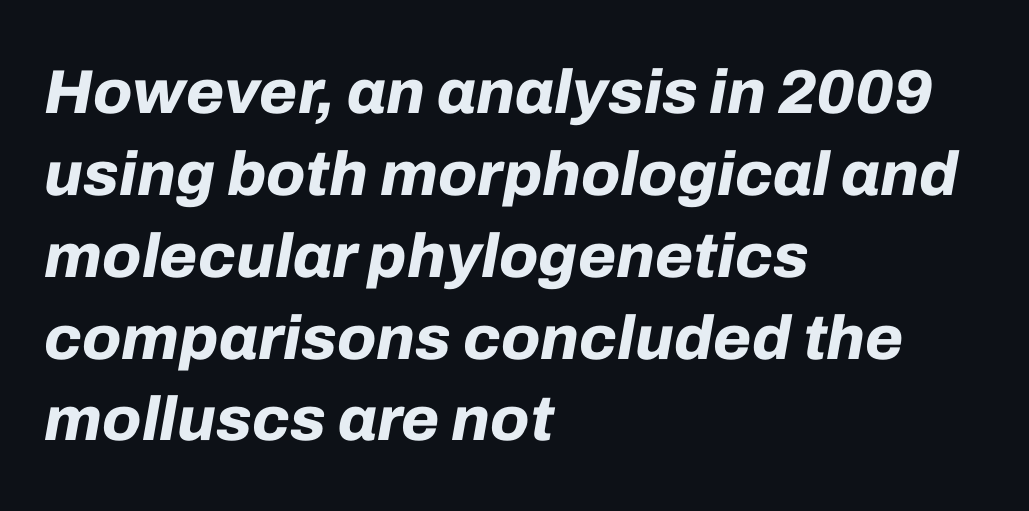
{"italic": "yes", "lean": "right", "slant_degrees": 10, "bold": "yes", "weight": "bold", "width": "normal", "stroke_contrast": "low", "x_height": "medium", "monospaced": "no", "underline": "no", "align": "left", "line_spacing": "normal", "line_spacing_ratio": 1.32, "letter_spacing": "normal", "letter_spacing_em": 0.0, "glyph_px": 62}
